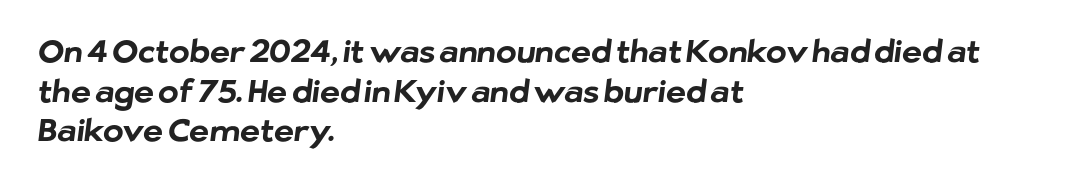
Q: Is the text bold? A: Yes.
Q: Is the typeface a serif or a sans-serif typeface? A: Sans-serif.
Q: Is the text underlined? A: No.
Q: How is the paragraph aligned? A: Left-aligned.
Q: Is the spacing between letters normal or unusually wide? A: Normal.
Q: Is the spacing between lines tight, normal or loose? A: Normal.
Q: Width (condensed, normal, or wide)? A: Normal.
Q: Stroke contrast? A: Low.
Q: x-height? A: Medium.
Q: Monospaced? A: No.
